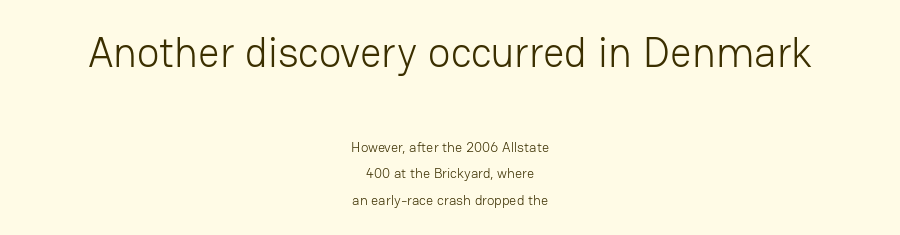
The space directly below the letters is spotless. If you drew a line through each stem, it would be perfectly vertical. Glyph-to-glyph distance matches everyday printed text. The face looks like a standard text weight, possibly lighter. Reading top to bottom, the characters get smaller at the block break. Font category for this specimen: sans-serif.
